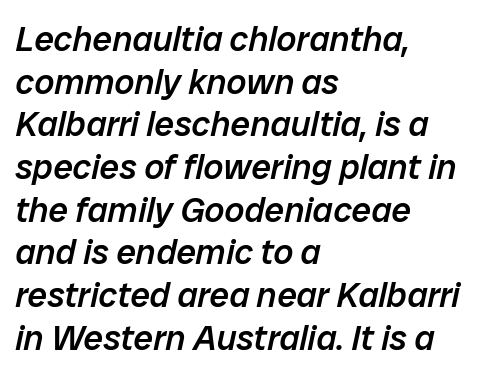
{"italic": "yes", "lean": "right", "slant_degrees": 12, "bold": "semi", "weight": "semibold", "width": "normal", "stroke_contrast": "low", "x_height": "medium", "monospaced": "no", "underline": "no", "align": "left", "line_spacing_ratio": 1.22, "letter_spacing": "normal", "letter_spacing_em": 0.0, "glyph_px": 35}
